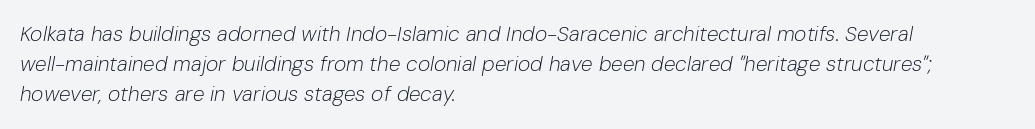
Check the space under the baseline: it is left empty. Characters follow at the spacing the type designer built in. Short and long lines alike share a common starting point at left. The typeface has the unassuming heft of standard copy or less. These lines sit exactly where default settings would place them.
